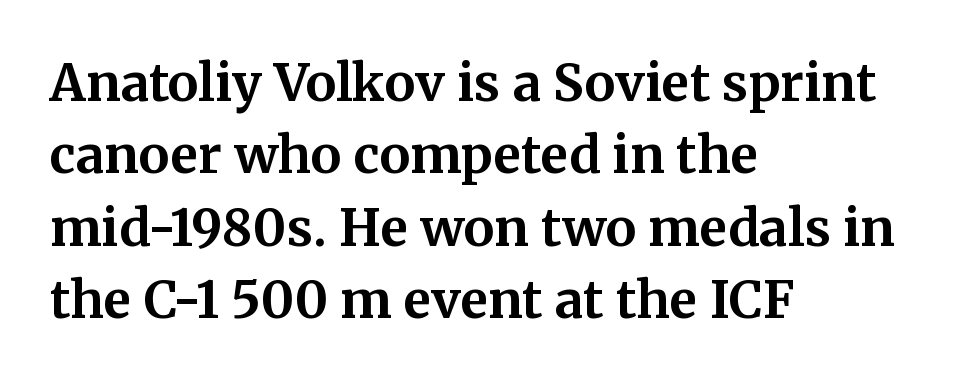
The image shows 51 px bold serif type, upright; set left-aligned, normal line spacing (1.42x), normal letter spacing, not underlined; medium stroke contrast and a medium x-height.
